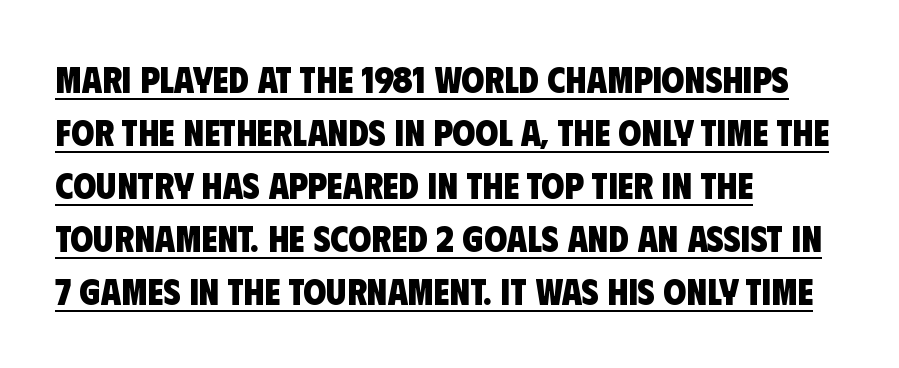
The face used here is proportionally spaced, like ordinary book or web type. Pretty heavy lettering here — definitely bold. Underlining? Definitely there. Line beginnings align vertically; line endings do not. This is sans-serif lettering, the kind often seen on screens and signage. This sample uses plain, unmodified letter spacing.
